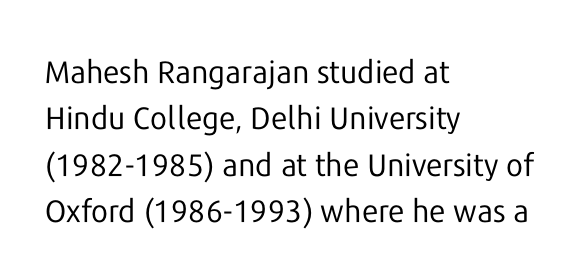
{"serif": "no", "italic": "no", "bold": "no", "weight": "regular", "width": "normal", "stroke_contrast": "low", "x_height": "medium", "monospaced": "no", "underline": "no", "align": "left", "line_spacing": "normal", "line_spacing_ratio": 1.5, "letter_spacing": "normal", "letter_spacing_em": 0.0, "glyph_px": 31}
